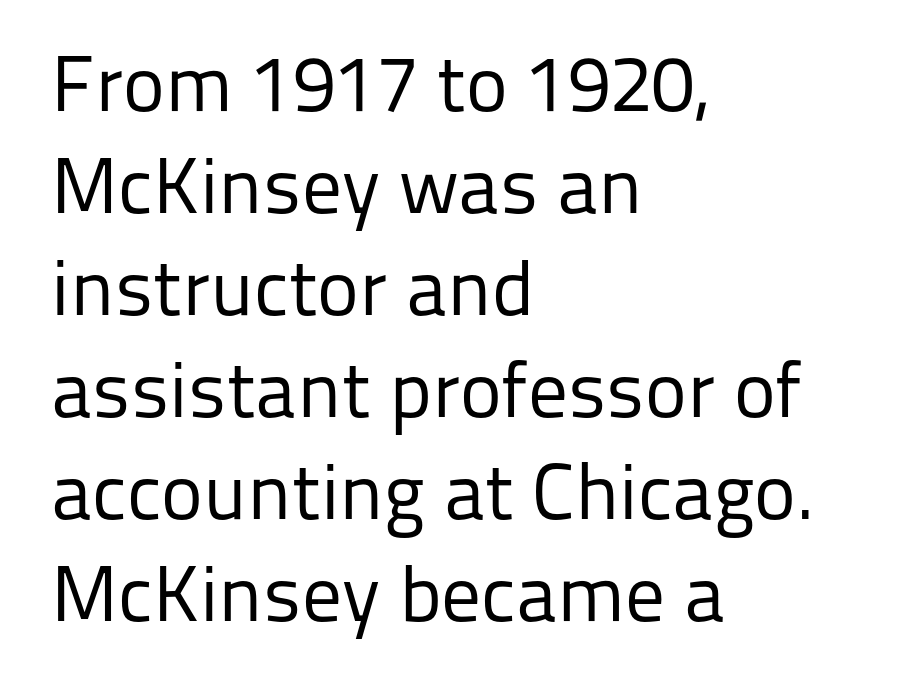
The image shows 79 px regular-weight sans-serif type, upright; set left-aligned, normal line spacing (1.29x), normal letter spacing, not underlined; low stroke contrast and a medium x-height.
